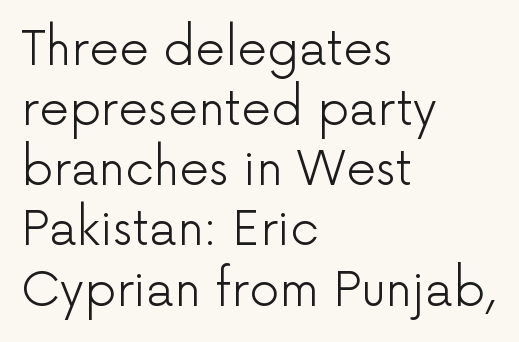
{"serif": "no", "italic": "no", "bold": "no", "weight": "light", "width": "normal", "stroke_contrast": "low", "x_height": "medium", "monospaced": "no", "underline": "no", "align": "left", "line_spacing": "normal", "line_spacing_ratio": 1.28, "letter_spacing": "normal", "letter_spacing_em": 0.0, "glyph_px": 47}
